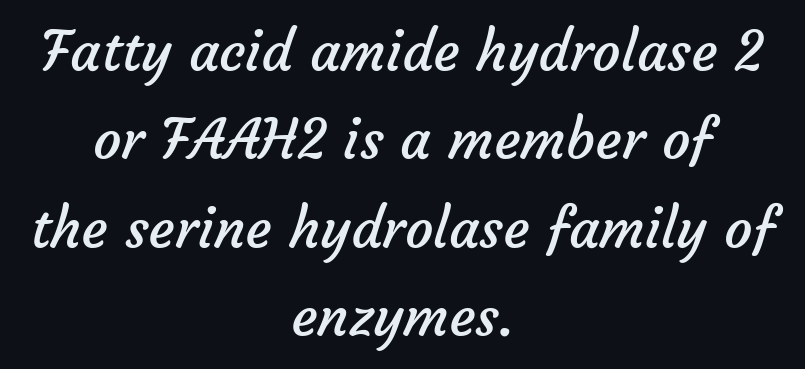
Q: Is the text bold? A: No.
Q: Is the typeface a serif or a sans-serif typeface? A: Sans-serif.
Q: Is the text underlined? A: No.
Q: How is the paragraph aligned? A: Centered.
Q: Is the spacing between letters normal or unusually wide? A: Normal.
Q: Is the spacing between lines tight, normal or loose? A: Normal.
Q: Width (condensed, normal, or wide)? A: Normal.
Q: Stroke contrast? A: Low.
Q: x-height? A: Medium.
Q: Monospaced? A: No.
